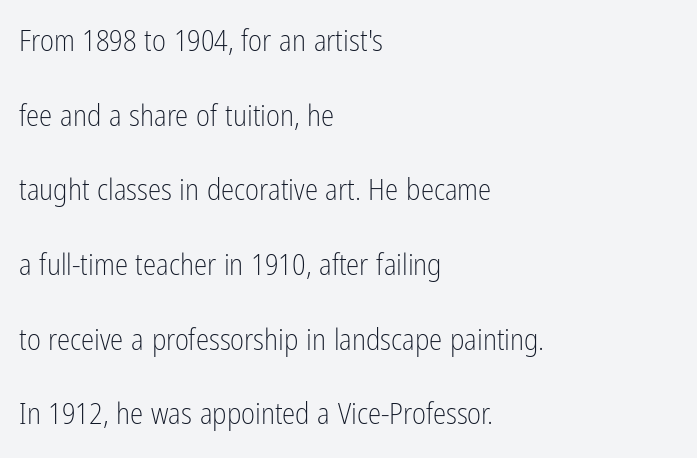
Q: Is the text bold? A: No.
Q: Is the text italic (slanted)? A: No, it is upright.
Q: Is the typeface a serif or a sans-serif typeface? A: Sans-serif.
Q: Is the text underlined? A: No.
Q: How is the paragraph aligned? A: Left-aligned.
Q: Is the spacing between letters normal or unusually wide? A: Normal.
Q: Is the spacing between lines tight, normal or loose? A: Loose.
Q: Width (condensed, normal, or wide)? A: Condensed.
Q: Stroke contrast? A: Low.
Q: x-height? A: Medium.
Q: Monospaced? A: No.
